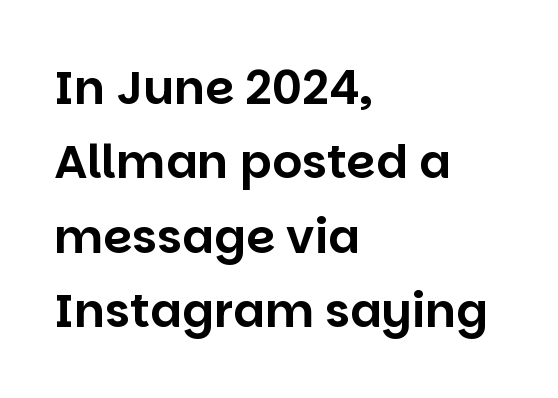
These lines are rendered in a variable-pitch font. The space between consecutive lines is moderate. Honestly, the letter spacing is just normal — you wouldn't notice it. No feet cap the strokes, marking this as sans-serif type. Italic: no, the glyphs are upright roman. Has an underline been added? It has not.
